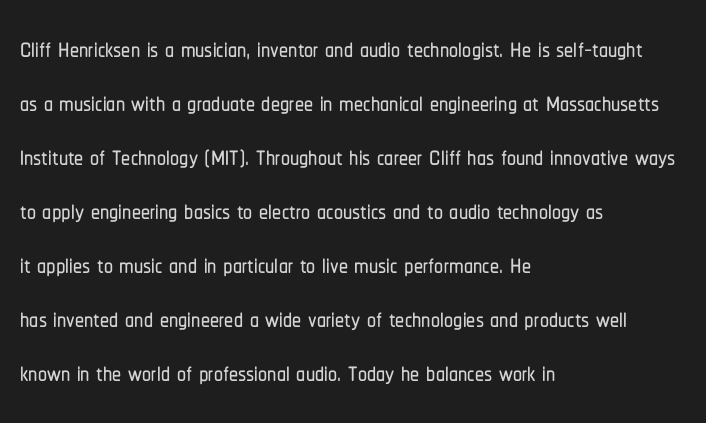
Q: Is the text italic (slanted)? A: No, it is upright.
Q: Is the typeface a serif or a sans-serif typeface? A: Sans-serif.
Q: Is the text underlined? A: No.
Q: How is the paragraph aligned? A: Left-aligned.
Q: Is the spacing between letters normal or unusually wide? A: Normal.
Q: Is the spacing between lines tight, normal or loose? A: Normal.
Q: Width (condensed, normal, or wide)? A: Condensed.
Q: Stroke contrast? A: Low.
Q: x-height? A: Medium.
Q: Monospaced? A: No.
